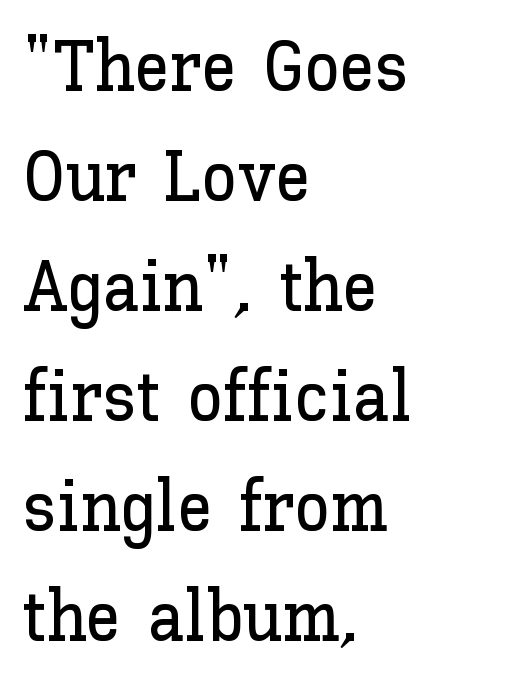
Q: Is the text italic (slanted)? A: No, it is upright.
Q: Is the text underlined? A: No.
Q: How is the paragraph aligned? A: Left-aligned.
Q: Is the spacing between letters normal or unusually wide? A: Normal.
Q: Is the spacing between lines tight, normal or loose? A: Normal.
Q: Width (condensed, normal, or wide)? A: Normal.
Q: Stroke contrast? A: Low.
Q: x-height? A: Medium.
Q: Monospaced? A: No.
